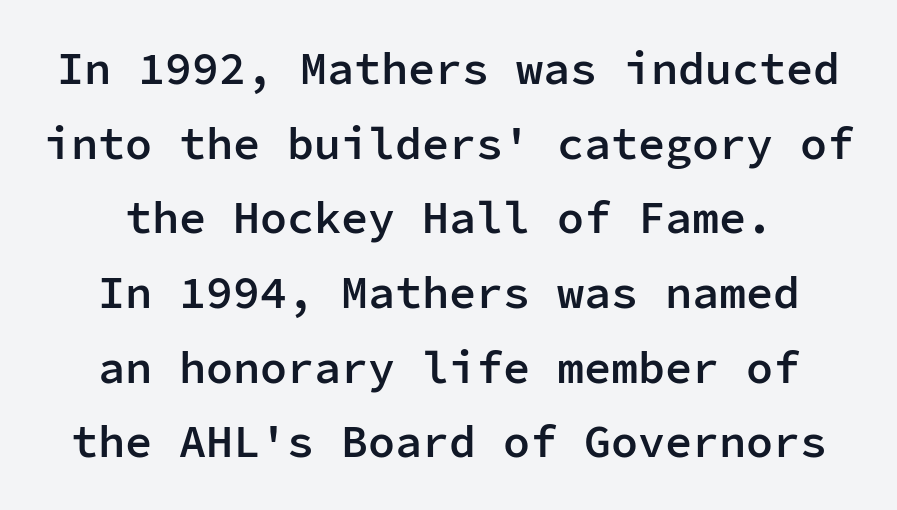
{"serif": "no", "italic": "no", "bold": "semi", "weight": "semibold", "width": "normal", "stroke_contrast": "low", "x_height": "medium", "monospaced": "yes", "underline": "no", "line_spacing": "normal", "line_spacing_ratio": 1.66, "letter_spacing": "normal", "letter_spacing_em": 0.0, "glyph_px": 45}
